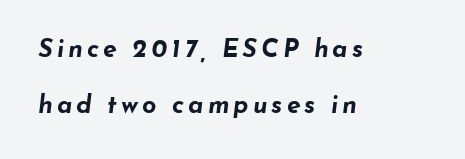
Q: Is the text bold? A: Yes.
Q: Is the text italic (slanted)? A: Yes, it leans right by about 7 degrees.
Q: Is the text underlined? A: No.
Q: How is the paragraph aligned? A: Left-aligned.
Q: Is the spacing between lines tight, normal or loose? A: Loose.
